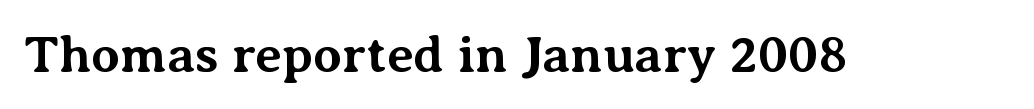
The image shows 52 px bold serif type, upright; set normal letter spacing, not underlined; medium stroke contrast and a medium x-height.
